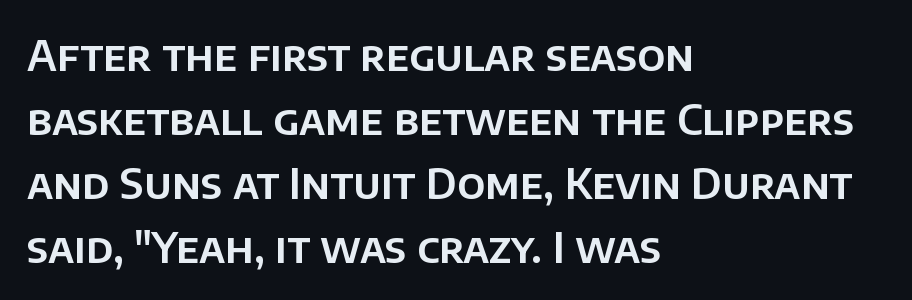
The image shows 42 px sans-serif type, upright; set left-aligned, normal line spacing (1.52x), normal letter spacing, not underlined; low stroke contrast and a large x-height.
